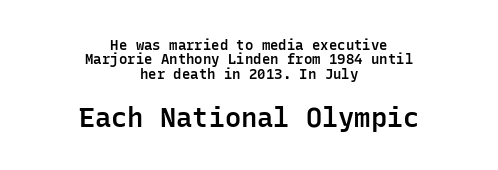
Q: Is the text bold? A: Semi-bold.
Q: Is the text italic (slanted)? A: No, it is upright.
Q: Is the text underlined? A: No.
Q: How is the paragraph aligned? A: Centered.
Q: Is the spacing between letters normal or unusually wide? A: Normal.
Q: Is the spacing between lines tight, normal or loose? A: Tight.
Q: Which block of text is set in a larger size, the first (top) or the second (bottom)? A: The second (bottom) one.
